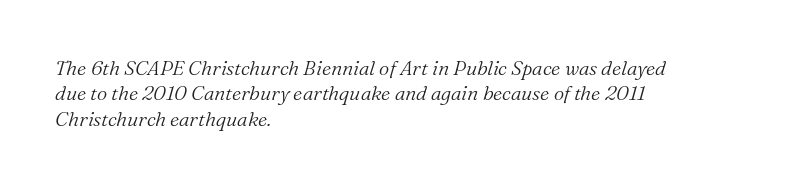
{"italic": "yes", "lean": "right", "slant_degrees": 16, "bold": "no", "underline": "no", "align": "left", "line_spacing": "normal", "line_spacing_ratio": 1.27, "letter_spacing": "normal", "letter_spacing_em": 0.0, "glyph_px": 20}
